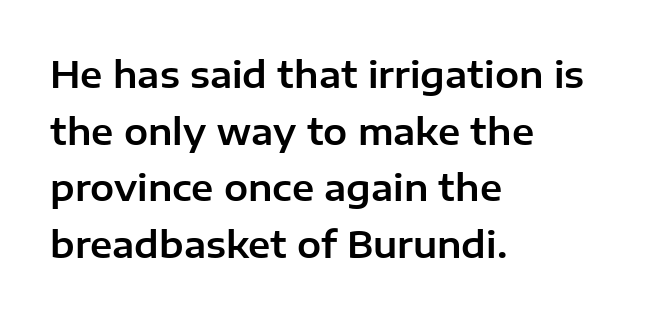
{"serif": "no", "italic": "no", "width": "normal", "stroke_contrast": "low", "x_height": "medium", "monospaced": "no", "underline": "no", "align": "left", "line_spacing": "normal", "line_spacing_ratio": 1.57, "letter_spacing": "normal", "letter_spacing_em": 0.0, "glyph_px": 36}
